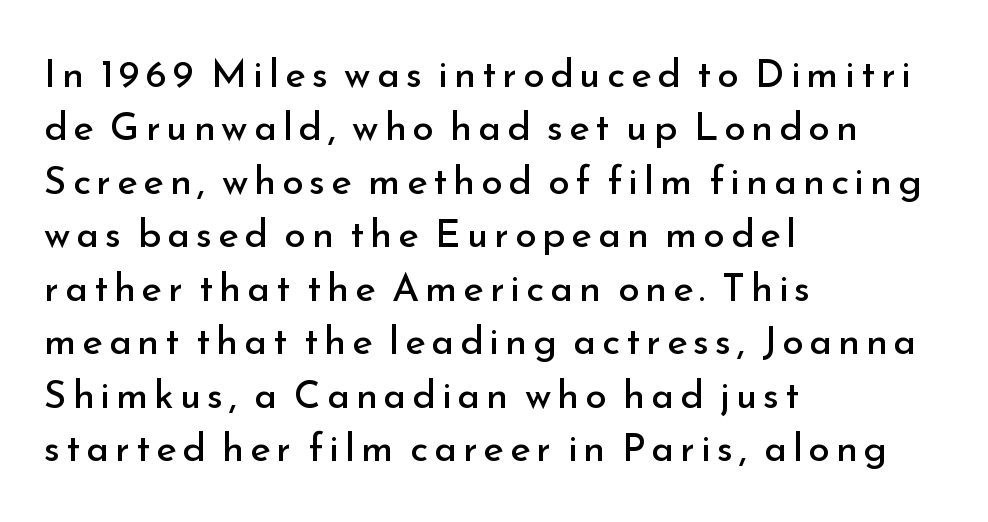
Q: Is the text bold? A: No.
Q: Is the text italic (slanted)? A: No, it is upright.
Q: Is the typeface a serif or a sans-serif typeface? A: Sans-serif.
Q: Is the text underlined? A: No.
Q: How is the paragraph aligned? A: Left-aligned.
Q: Is the spacing between lines tight, normal or loose? A: Normal.
Q: Width (condensed, normal, or wide)? A: Normal.
Q: Stroke contrast? A: Low.
Q: x-height? A: Small.
Q: Monospaced? A: No.
